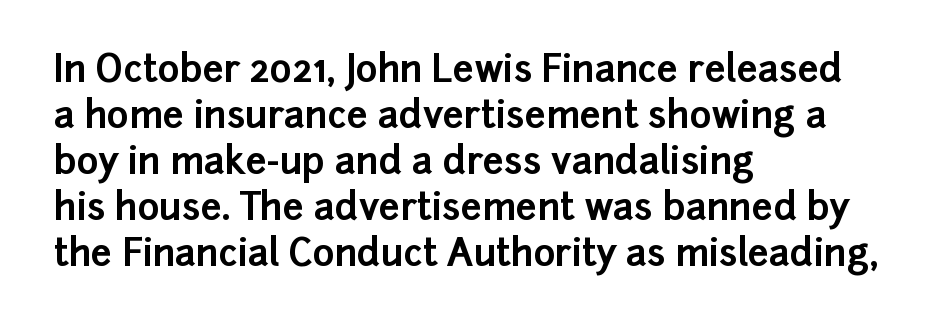
{"serif": "no", "italic": "no", "bold": "yes", "weight": "bold", "width": "normal", "stroke_contrast": "low", "x_height": "medium", "monospaced": "no", "underline": "no", "align": "left", "line_spacing_ratio": 1.24, "letter_spacing": "normal", "letter_spacing_em": 0.0, "glyph_px": 37}
